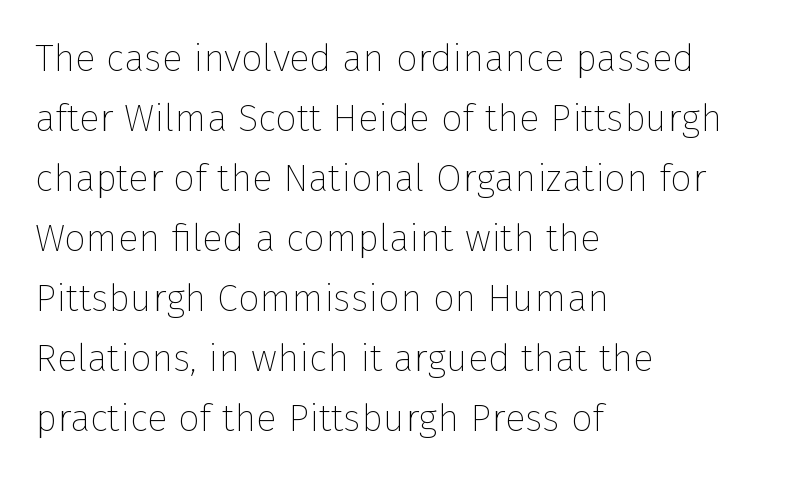
Q: Is the text bold? A: No.
Q: Is the text italic (slanted)? A: No, it is upright.
Q: Is the typeface a serif or a sans-serif typeface? A: Sans-serif.
Q: Is the text underlined? A: No.
Q: How is the paragraph aligned? A: Left-aligned.
Q: Is the spacing between letters normal or unusually wide? A: Normal.
Q: Is the spacing between lines tight, normal or loose? A: Normal.
Q: Width (condensed, normal, or wide)? A: Normal.
Q: Stroke contrast? A: Low.
Q: x-height? A: Medium.
Q: Monospaced? A: No.
